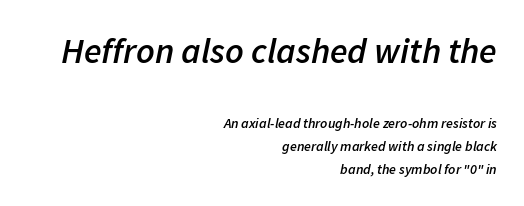
{"italic": "yes", "lean": "right", "slant_degrees": 11, "bold": "semi", "weight": "semibold", "width": "normal", "stroke_contrast": "low", "x_height": "medium", "monospaced": "no", "underline": "no", "align": "right", "line_spacing": "normal", "line_spacing_ratio": 1.63, "letter_spacing": "normal", "letter_spacing_em": 0.0, "larger_block": "first", "size_ratio": 2.57, "glyph_px": 36}
